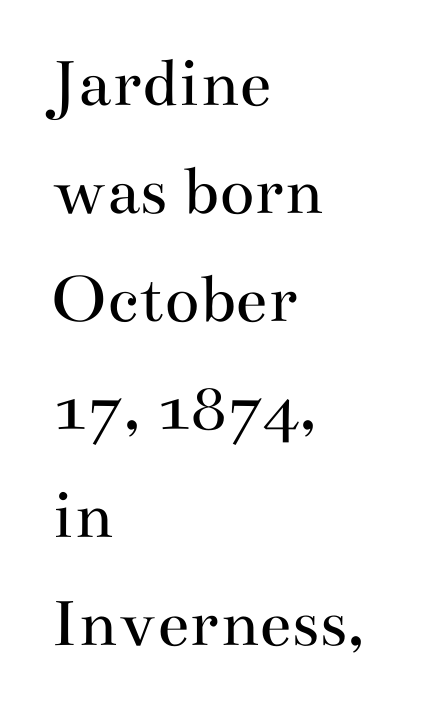
The image shows 72 px regular-weight, wide serif type, upright; set left-aligned, normal line spacing (1.5x), normal letter spacing, not underlined; medium stroke contrast and a small x-height.
